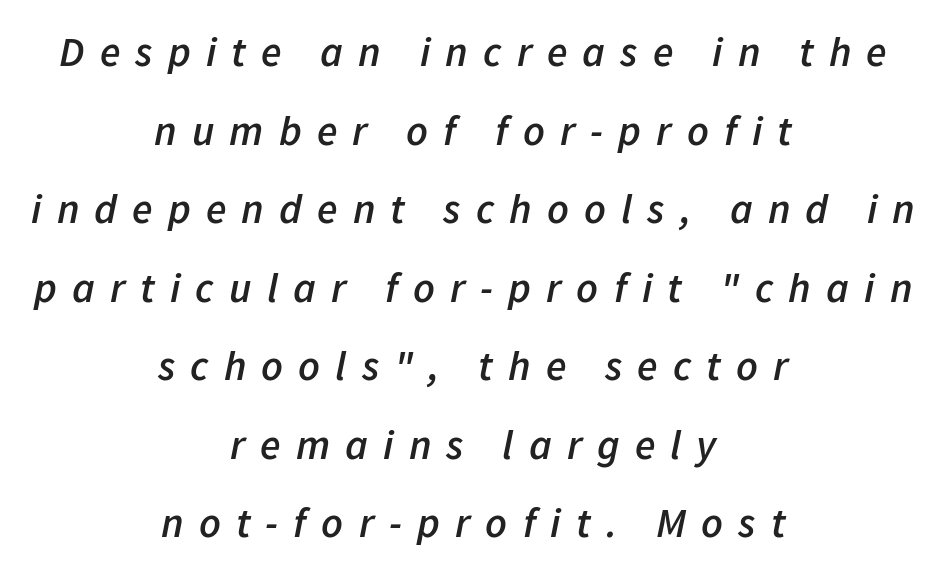
Q: Is the text bold? A: Semi-bold.
Q: Is the text italic (slanted)? A: Yes, it leans right by about 11 degrees.
Q: Is the text underlined? A: No.
Q: How is the paragraph aligned? A: Centered.
Q: Is the spacing between letters normal or unusually wide? A: Unusually wide.
Q: Width (condensed, normal, or wide)? A: Normal.
Q: Stroke contrast? A: Low.
Q: x-height? A: Medium.
Q: Monospaced? A: No.
